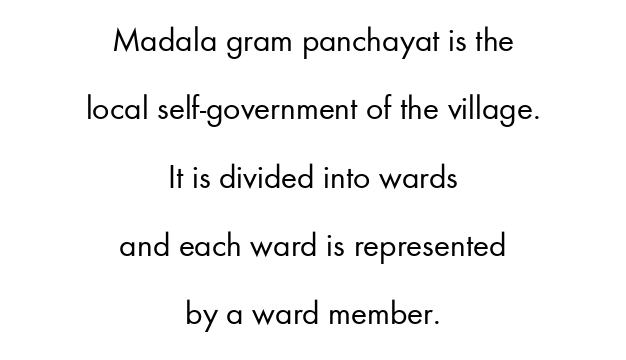
The image shows 34 px regular-weight sans-serif type, upright; set centered, loose line spacing (2.01x), normal letter spacing, not underlined; low stroke contrast and a small x-height.
